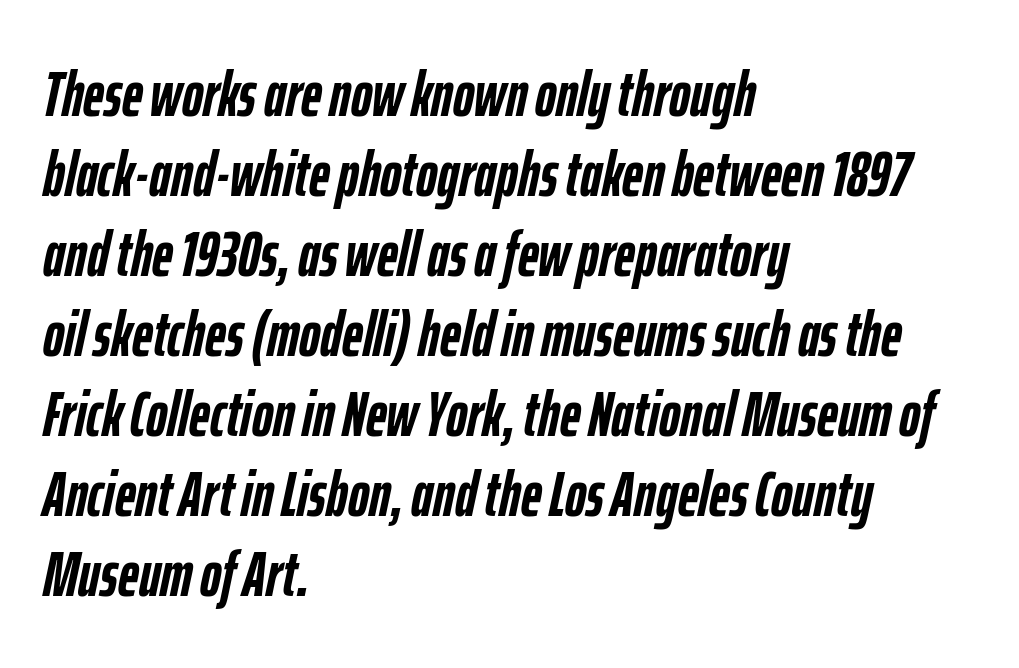
The lines sit at an ordinary, default distance from one another. On the weight axis this lands at bold, roughly 700. Caption: multi-line text, flush left, ragged right. Underline: absent.
